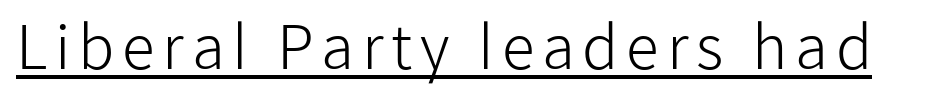
The image shows 60 px light sans-serif type, upright; set underlined; low stroke contrast and a medium x-height.
